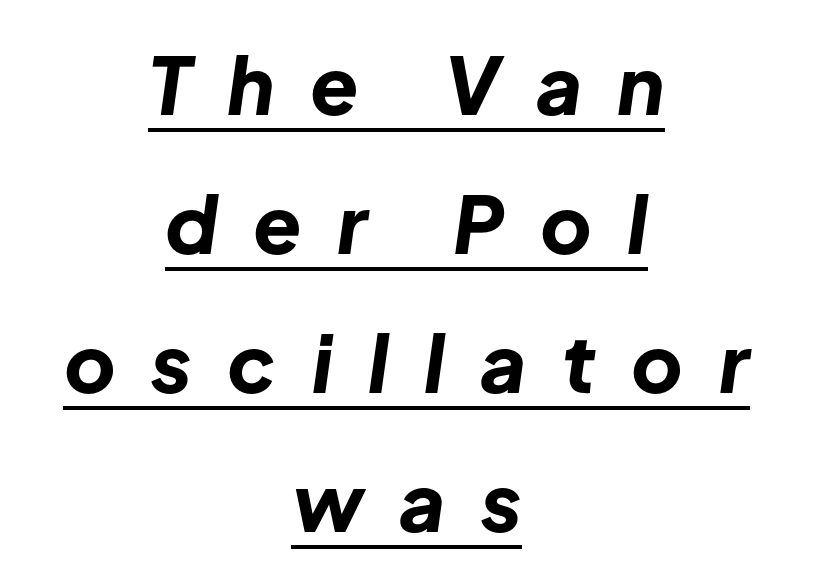
These lines are centered, leaving both edges ragged. Is there an underline? Yes — a line sits under the letters. Observe the wide spacing: letters keep a clear distance from each other. Designer's note — italics engaged. Do the characters align in a grid? No, the font is proportional. Weight: bold.
